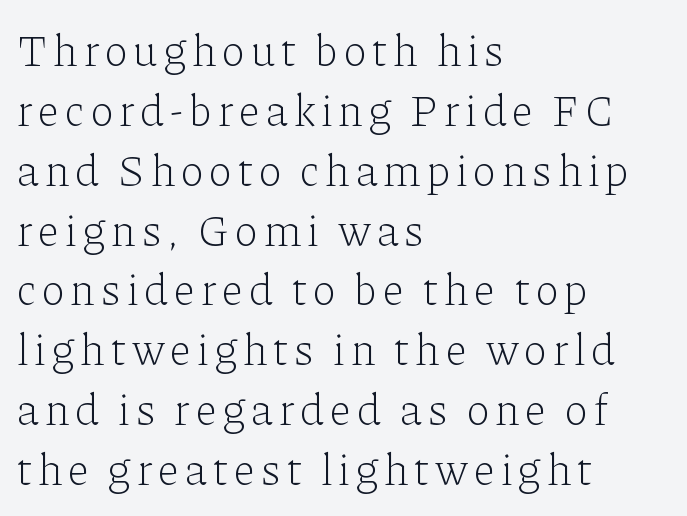
The image shows 44 px light serif type, upright; set left-aligned, normal line spacing (1.36x), not underlined; low stroke contrast and a medium x-height.
